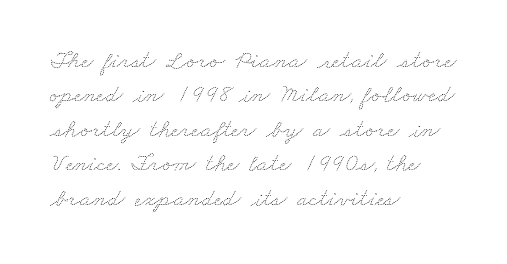
The image shows 25 px text type; set left-aligned, normal line spacing (1.38x), normal letter spacing, not underlined.
